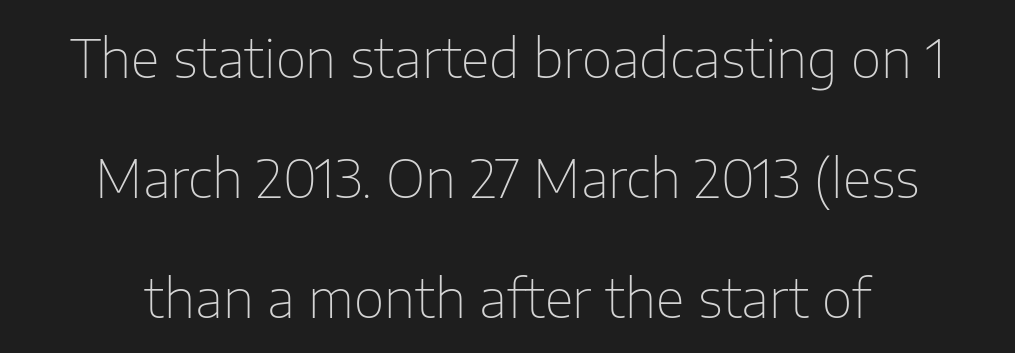
The image shows 53 px thin sans-serif type, upright; set loose line spacing (2.26x), normal letter spacing, not underlined; low stroke contrast and a medium x-height.
